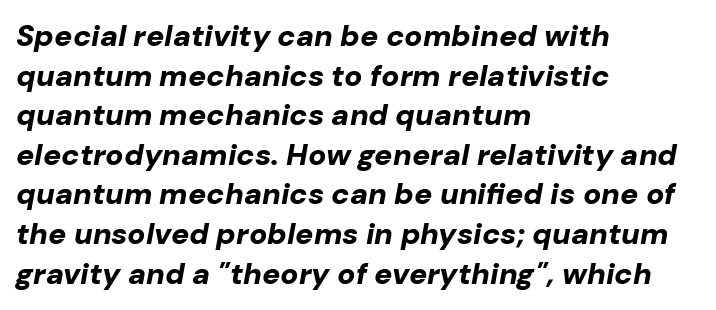
Q: Is the text bold? A: Yes.
Q: Is the text italic (slanted)? A: Yes, it leans right by about 10 degrees.
Q: Is the text underlined? A: No.
Q: How is the paragraph aligned? A: Left-aligned.
Q: Is the spacing between letters normal or unusually wide? A: Normal.
Q: Is the spacing between lines tight, normal or loose? A: Normal.
Q: Width (condensed, normal, or wide)? A: Normal.
Q: Stroke contrast? A: Low.
Q: x-height? A: Medium.
Q: Monospaced? A: No.
